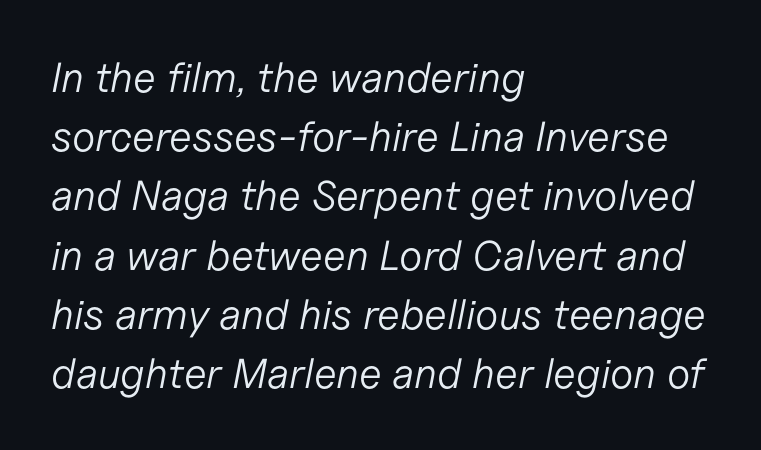
{"italic": "yes", "lean": "right", "slant_degrees": 11, "bold": "no", "weight": "light", "width": "normal", "stroke_contrast": "low", "x_height": "medium", "monospaced": "no", "underline": "no", "align": "left", "line_spacing": "normal", "line_spacing_ratio": 1.41, "letter_spacing": "normal", "letter_spacing_em": 0.0, "glyph_px": 42}
